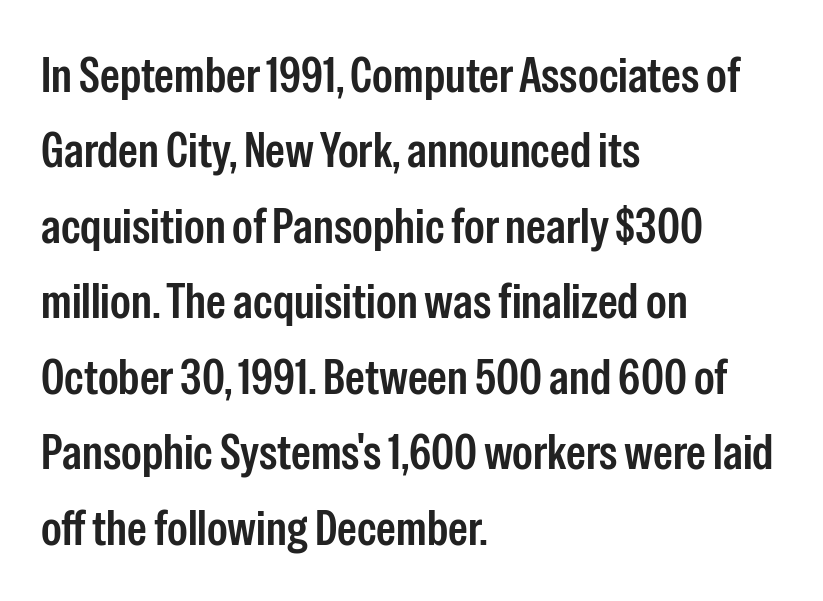
Q: Is the text bold? A: Semi-bold.
Q: Is the text italic (slanted)? A: No, it is upright.
Q: Is the typeface a serif or a sans-serif typeface? A: Sans-serif.
Q: Is the text underlined? A: No.
Q: How is the paragraph aligned? A: Left-aligned.
Q: Is the spacing between letters normal or unusually wide? A: Normal.
Q: Is the spacing between lines tight, normal or loose? A: Normal.
Q: Width (condensed, normal, or wide)? A: Condensed.
Q: Stroke contrast? A: Low.
Q: x-height? A: Medium.
Q: Monospaced? A: No.
